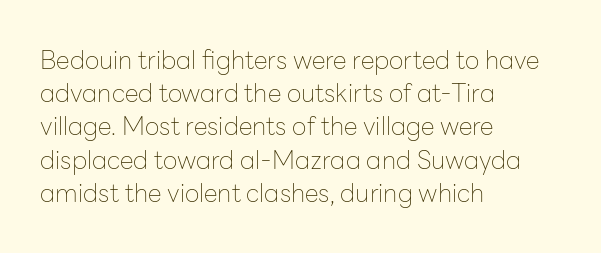
{"italic": "no", "bold": "no", "underline": "no", "align": "left", "line_spacing": "normal", "line_spacing_ratio": 1.33, "letter_spacing": "normal", "letter_spacing_em": 0.0, "glyph_px": 25}
